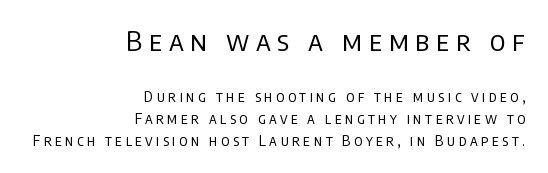
The image shows 27 px text type, upright; set right-aligned, normal line spacing (1.57x), unusually wide letter spacing (+0.24 em), not underlined; the first (top) block is 1.93x larger.
